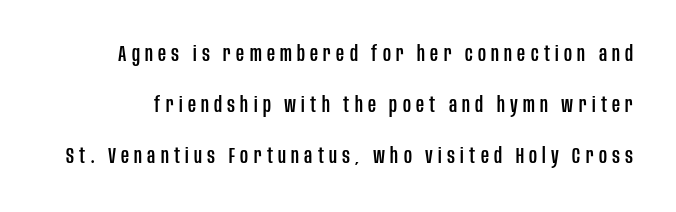
{"italic": "no", "underline": "no", "line_spacing": "loose", "line_spacing_ratio": 2.31, "letter_spacing": "wide", "letter_spacing_em": 0.24, "glyph_px": 22}
